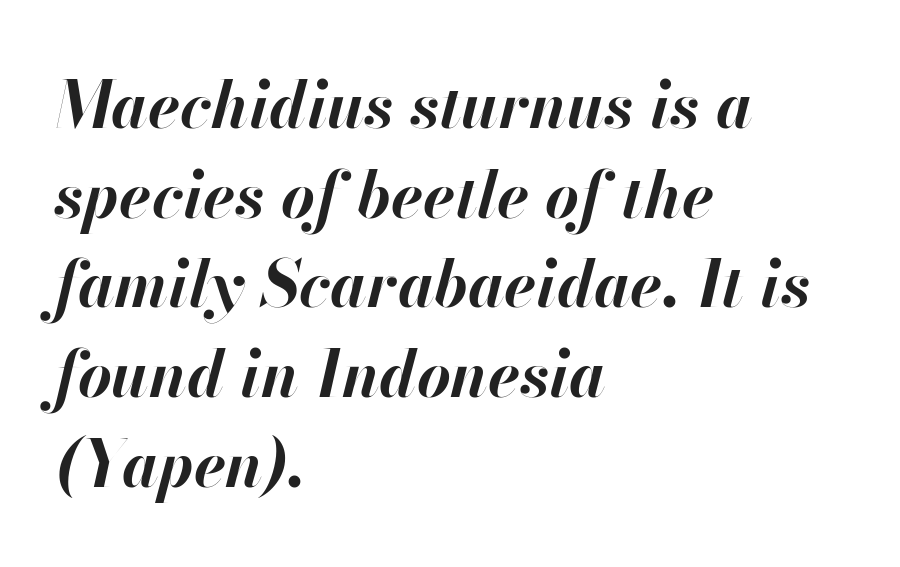
{"italic": "yes", "lean": "right", "slant_degrees": 13, "bold": "yes", "weight": "bold", "width": "normal", "stroke_contrast": "high", "x_height": "small", "monospaced": "no", "underline": "no", "align": "left", "line_spacing": "normal", "line_spacing_ratio": 1.38, "letter_spacing": "normal", "letter_spacing_em": 0.0, "glyph_px": 65}
